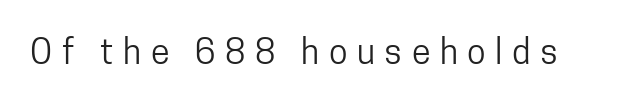
These glyphs show unthickened strokes, regular width or finer. Posture: upright roman. The letters carry no serifs — their stems end cleanly without finishing strokes. Clear beneath every line of the passage.
